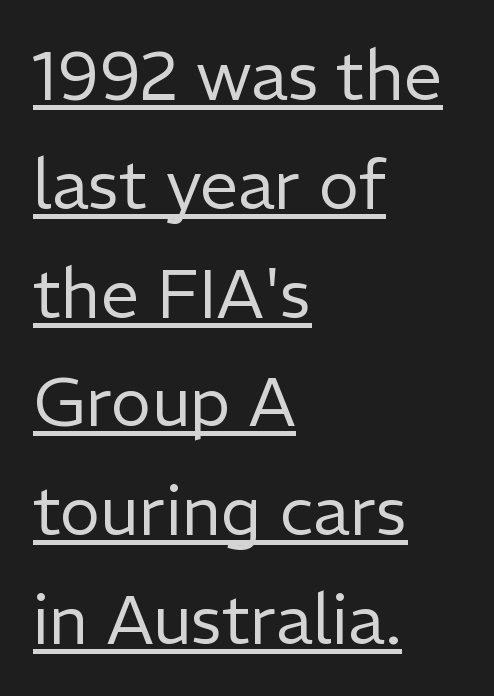
Q: Is the text bold? A: No.
Q: Is the text italic (slanted)? A: No, it is upright.
Q: Is the typeface a serif or a sans-serif typeface? A: Sans-serif.
Q: Is the text underlined? A: Yes.
Q: How is the paragraph aligned? A: Left-aligned.
Q: Is the spacing between letters normal or unusually wide? A: Normal.
Q: Is the spacing between lines tight, normal or loose? A: Normal.
Q: Width (condensed, normal, or wide)? A: Normal.
Q: Stroke contrast? A: Low.
Q: x-height? A: Medium.
Q: Monospaced? A: No.
